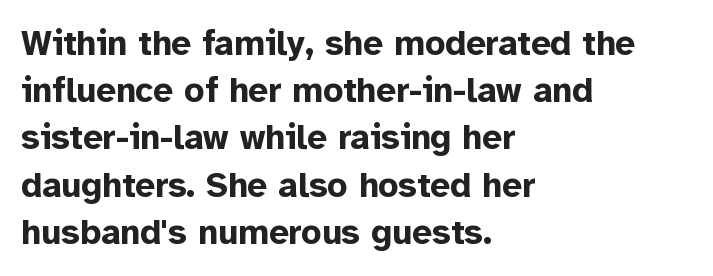
The image shows 35 px bold sans-serif type, upright; set left-aligned, normal line spacing (1.35x), normal letter spacing, not underlined; low stroke contrast and a medium x-height.
